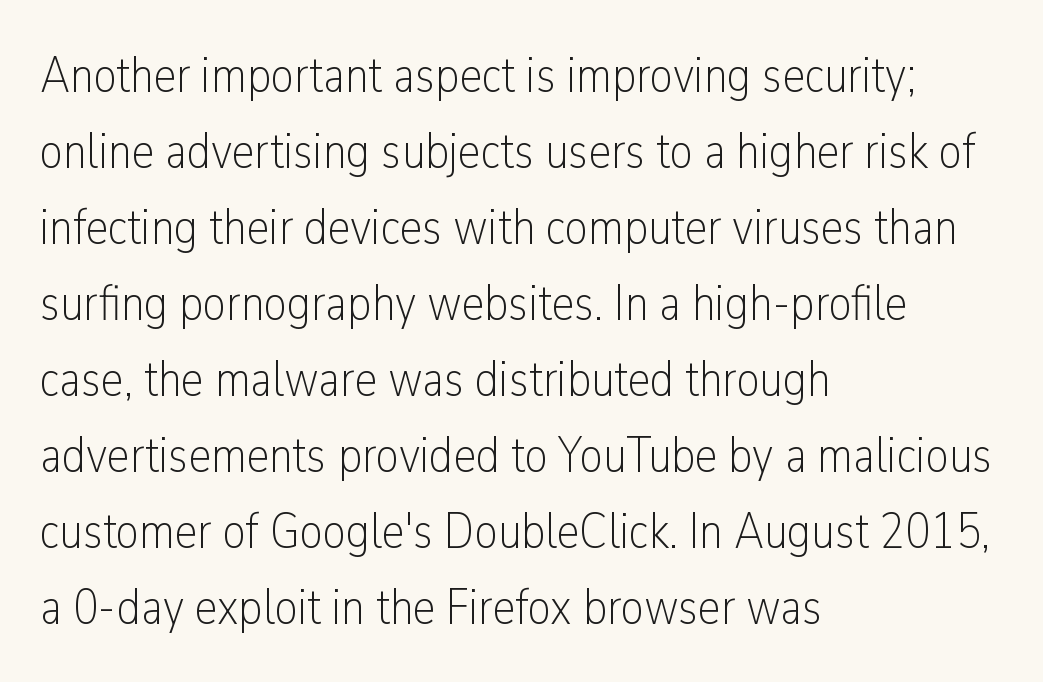
The image shows 51 px light, condensed sans-serif type, upright; set left-aligned, normal line spacing (1.49x), normal letter spacing, not underlined; low stroke contrast and a medium x-height.
